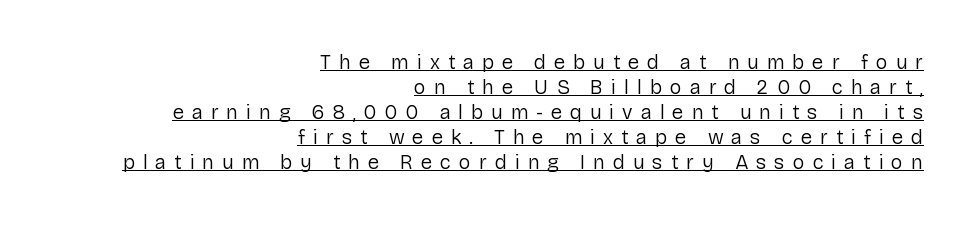
{"italic": "no", "bold": "no", "underline": "yes", "align": "right", "line_spacing": "normal", "line_spacing_ratio": 1.25, "letter_spacing": "wide", "letter_spacing_em": 0.4, "glyph_px": 20}
